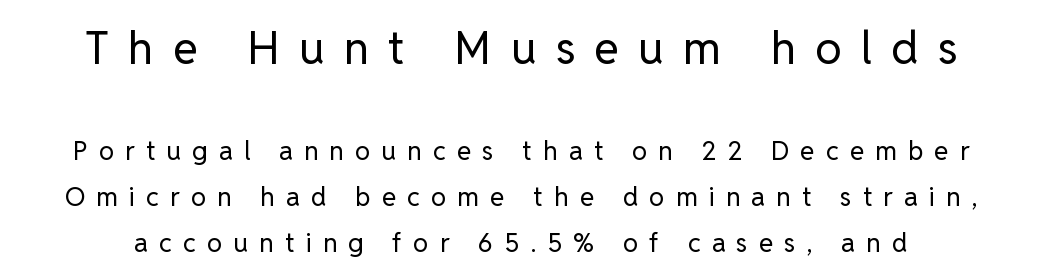
Compared with a typical body face, this is equally light or lighter still. The composition opens big and finishes small. The type is letterspaced generously, with wide tracking. The gap between lines stays unmarked.
